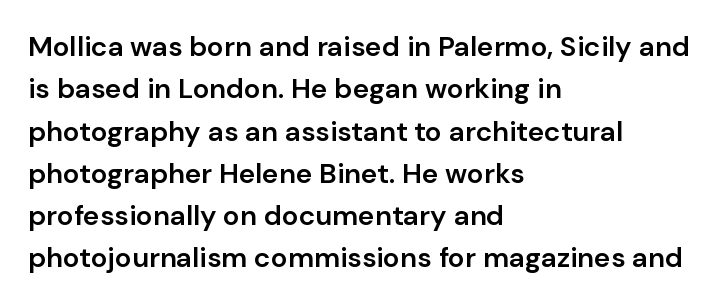
Q: Is the text bold? A: Semi-bold.
Q: Is the text italic (slanted)? A: No, it is upright.
Q: Is the typeface a serif or a sans-serif typeface? A: Sans-serif.
Q: Is the text underlined? A: No.
Q: How is the paragraph aligned? A: Left-aligned.
Q: Is the spacing between letters normal or unusually wide? A: Normal.
Q: Is the spacing between lines tight, normal or loose? A: Normal.
Q: Width (condensed, normal, or wide)? A: Normal.
Q: Stroke contrast? A: Low.
Q: x-height? A: Medium.
Q: Monospaced? A: No.
